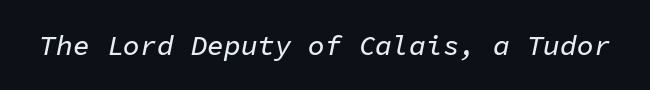
{"italic": "yes", "lean": "right", "slant_degrees": 11, "width": "normal", "stroke_contrast": "low", "x_height": "medium", "monospaced": "yes", "underline": "no", "letter_spacing": "normal", "letter_spacing_em": 0.0, "glyph_px": 28}
